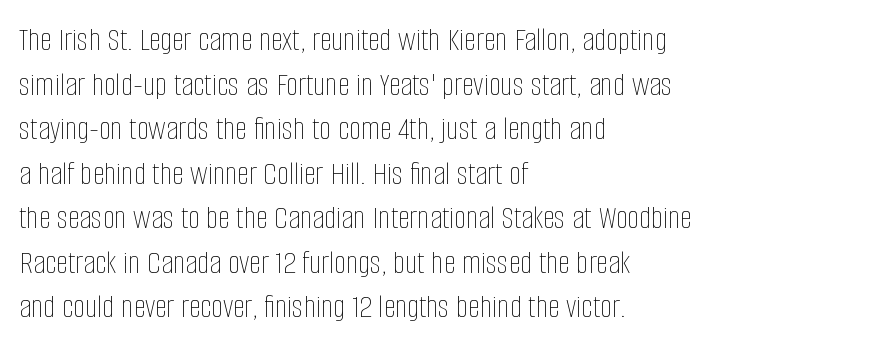
Q: Is the text bold? A: No.
Q: Is the text italic (slanted)? A: No, it is upright.
Q: Is the text underlined? A: No.
Q: How is the paragraph aligned? A: Left-aligned.
Q: Is the spacing between letters normal or unusually wide? A: Normal.
Q: Is the spacing between lines tight, normal or loose? A: Normal.
Q: Width (condensed, normal, or wide)? A: Condensed.
Q: Stroke contrast? A: Low.
Q: x-height? A: Large.
Q: Monospaced? A: No.
